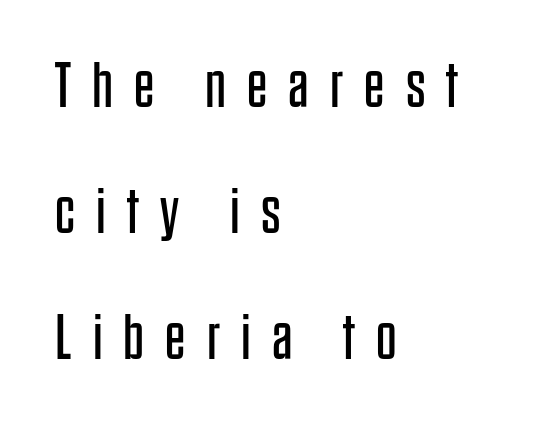
{"serif": "no", "italic": "no", "bold": "no", "weight": "regular", "width": "condensed", "stroke_contrast": "low", "x_height": "large", "monospaced": "no", "underline": "no", "align": "left", "line_spacing": "loose", "line_spacing_ratio": 1.97, "letter_spacing": "wide", "letter_spacing_em": 0.33, "glyph_px": 64}
